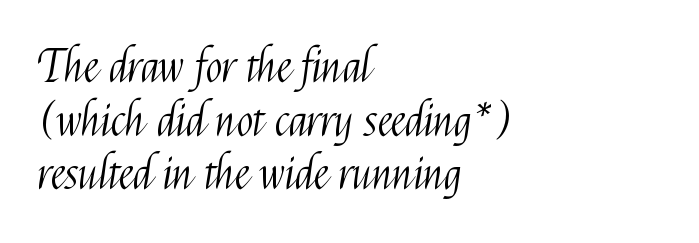
The image shows 45 px light, condensed sans-serif type; set left-aligned, line spacing 1.19x, normal letter spacing, not underlined; medium stroke contrast and a medium x-height.
